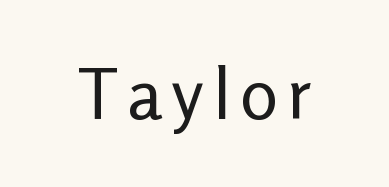
The image shows 71 px regular-weight sans-serif type, upright; set not underlined; low stroke contrast and a medium x-height.
